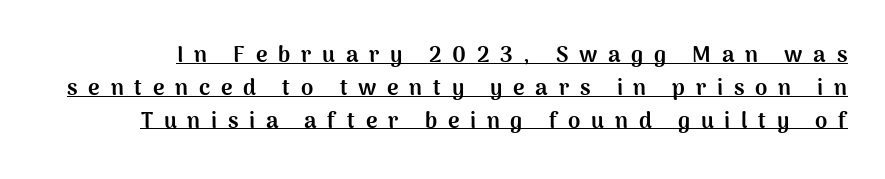
{"italic": "no", "bold": "yes", "underline": "yes", "line_spacing": "normal", "line_spacing_ratio": 1.49, "letter_spacing": "wide", "letter_spacing_em": 0.49, "glyph_px": 22}
